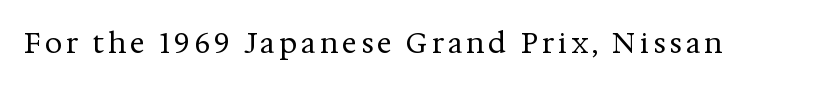
The image shows 28 px regular-weight serif type, upright; set not underlined; medium stroke contrast and a medium x-height.
